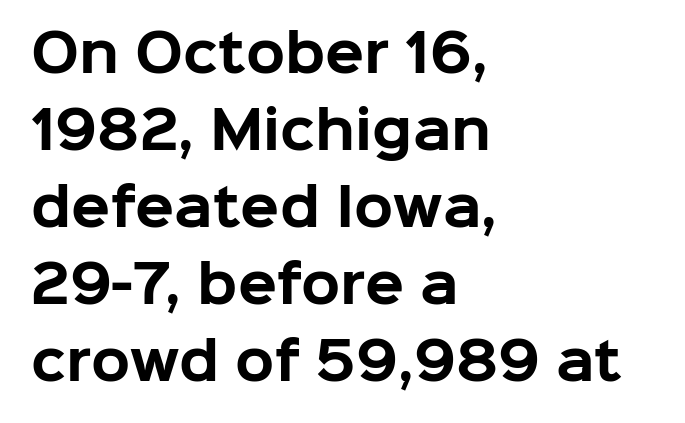
{"serif": "no", "italic": "no", "bold": "yes", "weight": "bold", "width": "normal", "stroke_contrast": "low", "x_height": "medium", "monospaced": "no", "underline": "no", "align": "left", "line_spacing": "normal", "line_spacing_ratio": 1.51, "letter_spacing": "normal", "letter_spacing_em": 0.0, "glyph_px": 51}
